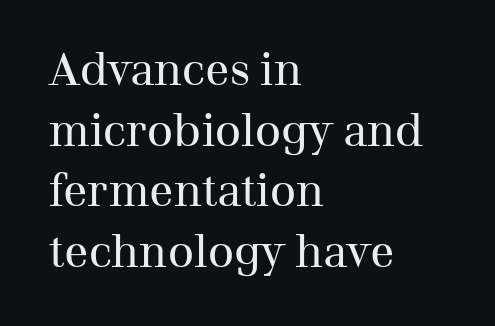
Every stem runs plumb, perpendicular to the baseline. Type style note: has serifs. The gaps between neighbouring characters are ordinary and unremarkable. Only glyphs here, with clear space below each row. The weight tops out at a normal text grade. Think of a printed novel: that variable character pitch is what you see here.
